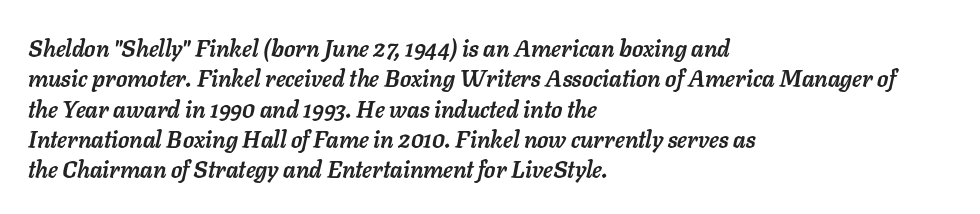
No extra tracking has been applied to these lines. A normal amount of white space separates one row of letters from the next. Unmarked baselines from the first word to the last. Does the lettering tilt? It does — this is italic. Which margin do the lines hug? The left one — the right edge is uneven.
